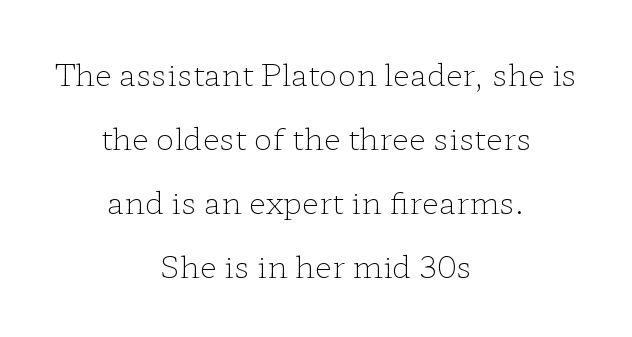
The type is set solid horizontally, with unmodified tracking. The letters look calm and open, with moderate or lighter stems. A typesetter would call this proportional, since set widths differ per character. The block of text is sparse from top to bottom, with ample space between rows. Typeset on center — no edge is straight. In terms of posture, this sample is upright.
